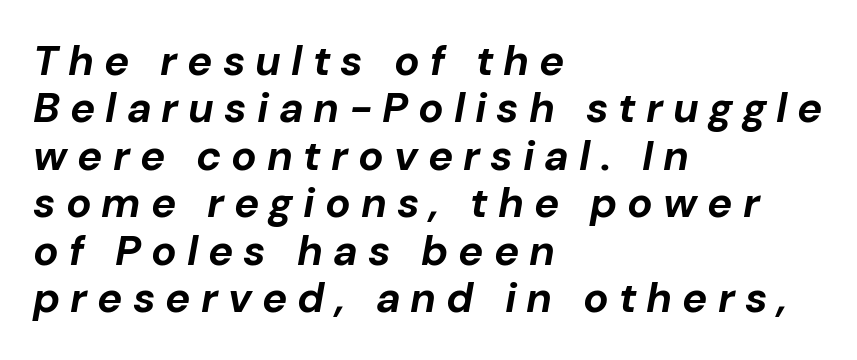
Where is the straight margin? On the left. Spacing verdict: proportional, widths tailored to each character. Type without underlining. This sample uses expanded letter spacing, leaving extra air between glyphs. The text carries the slant typical of an italic or oblique font.
